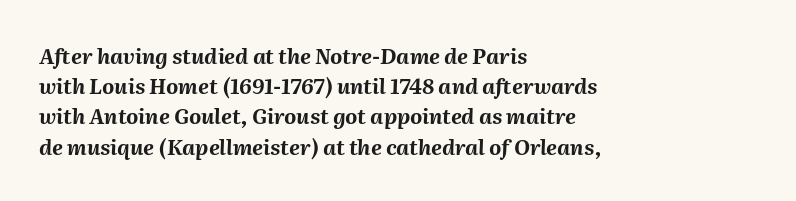
{"italic": "yes", "lean": "right", "slant_degrees": 2, "bold": "yes", "underline": "no", "align": "left", "line_spacing": "normal", "line_spacing_ratio": 1.44, "letter_spacing": "normal", "letter_spacing_em": 0.0, "glyph_px": 21}
